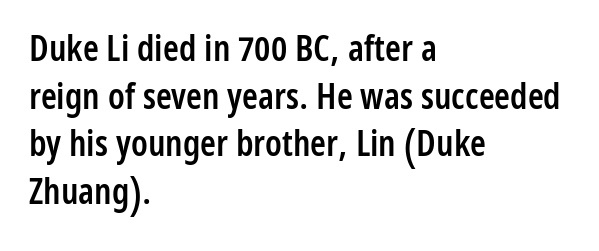
{"serif": "no", "italic": "no", "bold": "semi", "weight": "semibold", "width": "condensed", "stroke_contrast": "low", "x_height": "medium", "monospaced": "no", "underline": "no", "align": "left", "line_spacing": "normal", "line_spacing_ratio": 1.32, "letter_spacing": "normal", "letter_spacing_em": 0.0, "glyph_px": 36}
